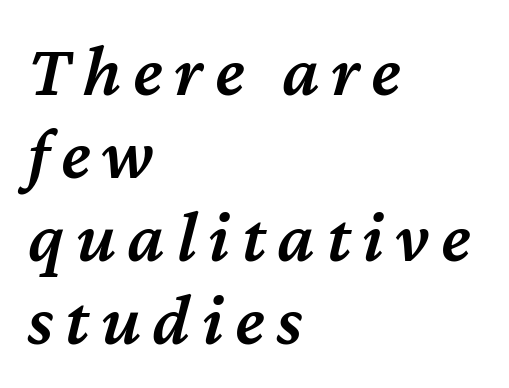
Q: Is the text bold? A: Semi-bold.
Q: Is the text italic (slanted)? A: Yes, it leans right by about 12 degrees.
Q: Is the text underlined? A: No.
Q: How is the paragraph aligned? A: Left-aligned.
Q: Is the spacing between lines tight, normal or loose? A: Tight.
Q: Width (condensed, normal, or wide)? A: Normal.
Q: Stroke contrast? A: Medium.
Q: x-height? A: Medium.
Q: Monospaced? A: No.
